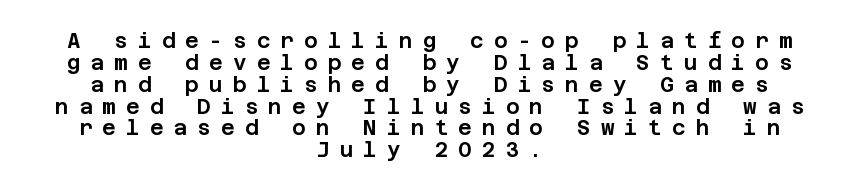
The image shows 21 px text type, upright; set centered, tight line spacing (1.04x), unusually wide letter spacing (+0.48 em), not underlined.
